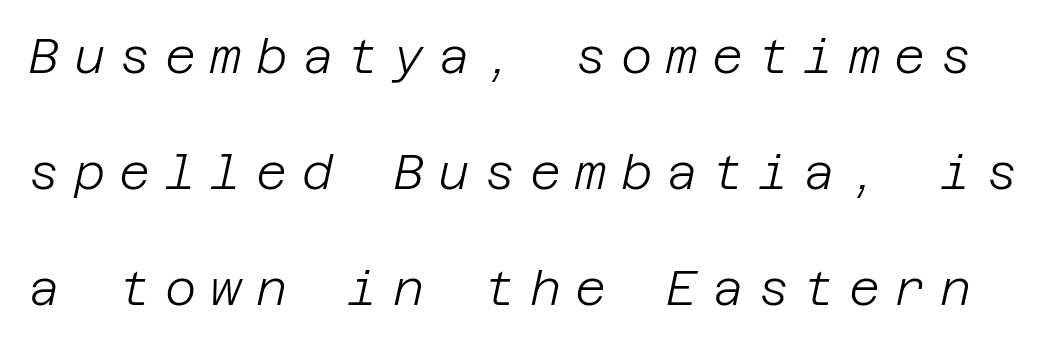
{"italic": "yes", "lean": "right", "slant_degrees": 12, "bold": "no", "weight": "light", "width": "normal", "stroke_contrast": "low", "x_height": "large", "underline": "no", "line_spacing": "loose", "line_spacing_ratio": 2.42, "letter_spacing": "wide", "letter_spacing_em": 0.3, "glyph_px": 48}
